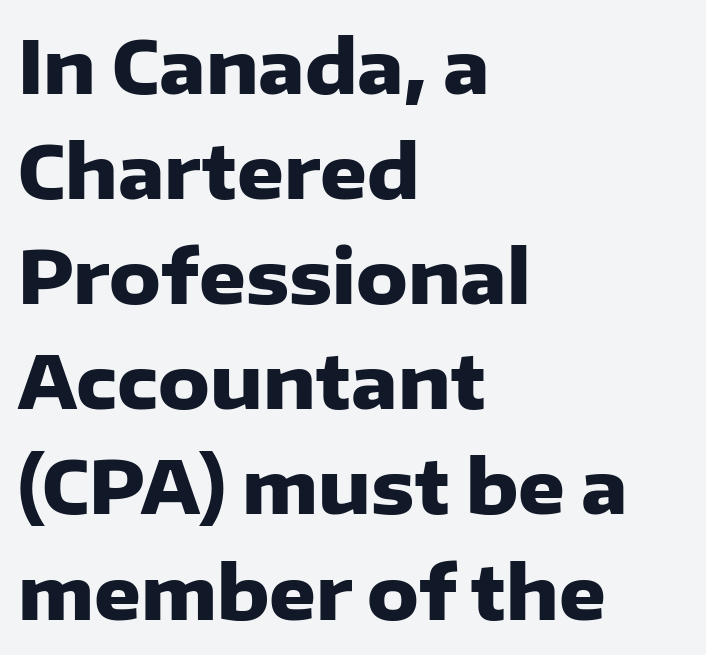
Q: Is the text bold? A: Yes.
Q: Is the text italic (slanted)? A: No, it is upright.
Q: Is the typeface a serif or a sans-serif typeface? A: Sans-serif.
Q: Is the text underlined? A: No.
Q: How is the paragraph aligned? A: Left-aligned.
Q: Is the spacing between letters normal or unusually wide? A: Normal.
Q: Is the spacing between lines tight, normal or loose? A: Normal.
Q: Width (condensed, normal, or wide)? A: Normal.
Q: Stroke contrast? A: Low.
Q: x-height? A: Medium.
Q: Monospaced? A: No.
